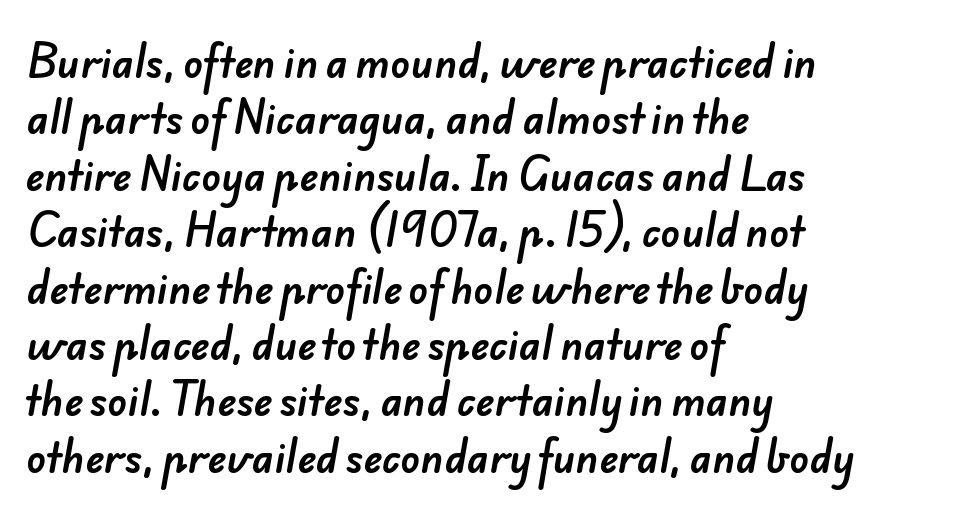
Q: Is the typeface a serif or a sans-serif typeface? A: Sans-serif.
Q: Is the text underlined? A: No.
Q: How is the paragraph aligned? A: Left-aligned.
Q: Is the spacing between letters normal or unusually wide? A: Normal.
Q: Is the spacing between lines tight, normal or loose? A: Normal.
Q: Width (condensed, normal, or wide)? A: Normal.
Q: Stroke contrast? A: Low.
Q: x-height? A: Small.
Q: Monospaced? A: No.
